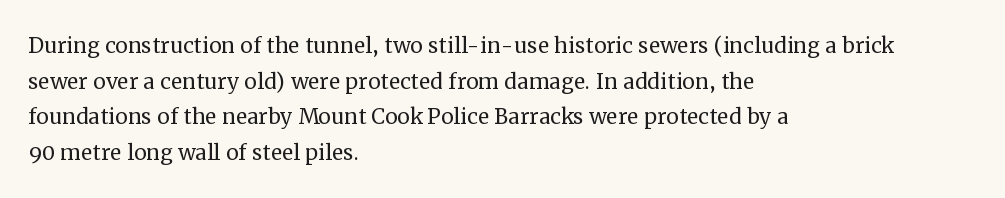
Q: Is the text bold? A: No.
Q: Is the text italic (slanted)? A: No, it is upright.
Q: Is the typeface a serif or a sans-serif typeface? A: Serif.
Q: Is the text underlined? A: No.
Q: How is the paragraph aligned? A: Left-aligned.
Q: Is the spacing between letters normal or unusually wide? A: Normal.
Q: Is the spacing between lines tight, normal or loose? A: Normal.
Q: Width (condensed, normal, or wide)? A: Normal.
Q: Stroke contrast? A: Medium.
Q: x-height? A: Medium.
Q: Monospaced? A: No.
